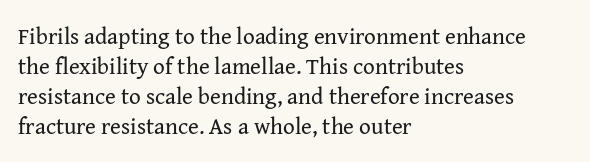
Q: Is the text bold? A: No.
Q: Is the text italic (slanted)? A: No, it is upright.
Q: Is the text underlined? A: No.
Q: How is the paragraph aligned? A: Left-aligned.
Q: Is the spacing between letters normal or unusually wide? A: Normal.
Q: Is the spacing between lines tight, normal or loose? A: Normal.
